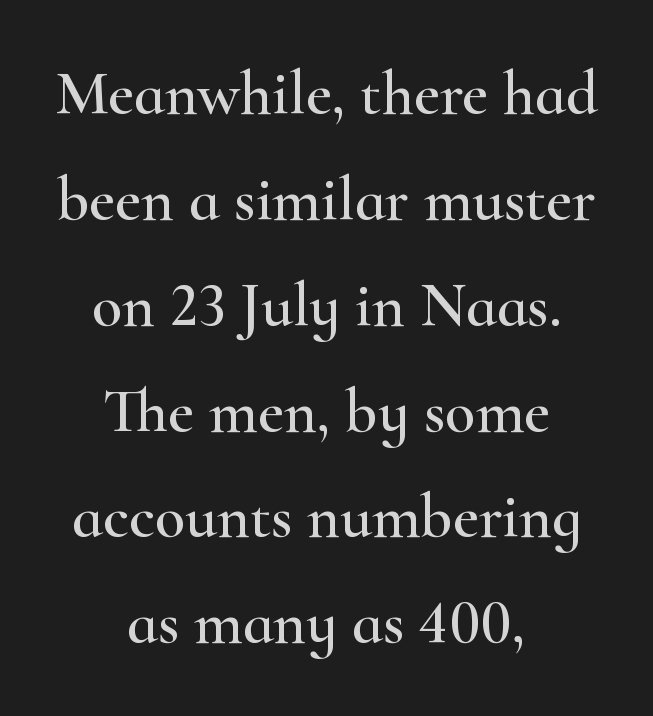
The words here are not underlined. Layout note: lines centered. You can tell from the footed stems that serif type was used. This rendering leaves character spacing at its baseline value.
